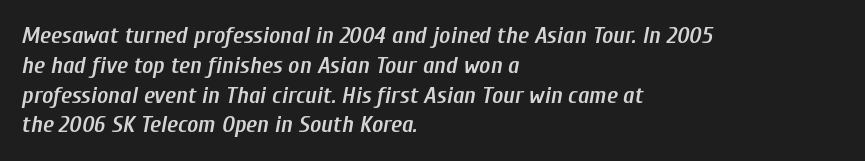
A typesetter would mark this as italic. These lines keep a tight, regular rhythm from letter to letter. Nobody drew a line under any word here. Reading down the block, your eye returns to a fixed left position each line. The glyphs have the mass of a demibold cut, below bold.
